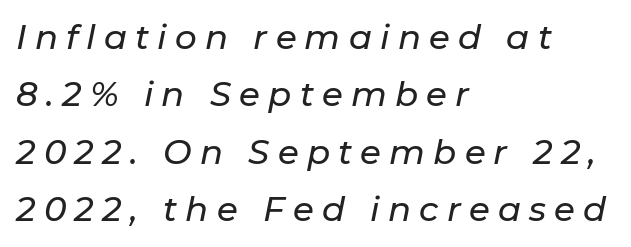
Q: Is the text italic (slanted)? A: Yes, it leans right by about 11 degrees.
Q: Is the text underlined? A: No.
Q: How is the paragraph aligned? A: Left-aligned.
Q: Is the spacing between letters normal or unusually wide? A: Unusually wide.
Q: Is the spacing between lines tight, normal or loose? A: Normal.
Q: Width (condensed, normal, or wide)? A: Normal.
Q: Stroke contrast? A: Low.
Q: x-height? A: Medium.
Q: Monospaced? A: No.
